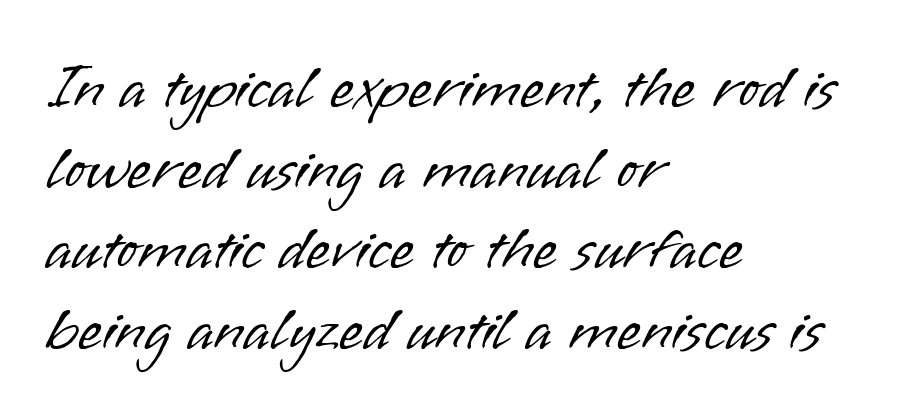
The image shows 63 px light sans-serif type; set left-aligned, normal line spacing (1.28x), normal letter spacing, not underlined; low stroke contrast and a small x-height.
